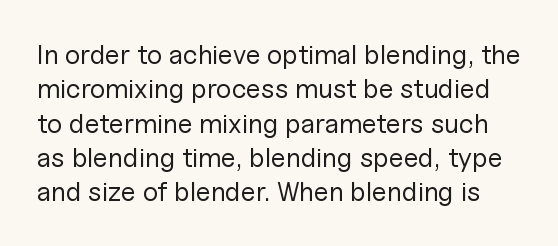
Q: Is the text bold? A: No.
Q: Is the text italic (slanted)? A: No, it is upright.
Q: Is the text underlined? A: No.
Q: Is the spacing between letters normal or unusually wide? A: Normal.
Q: Is the spacing between lines tight, normal or loose? A: Normal.
